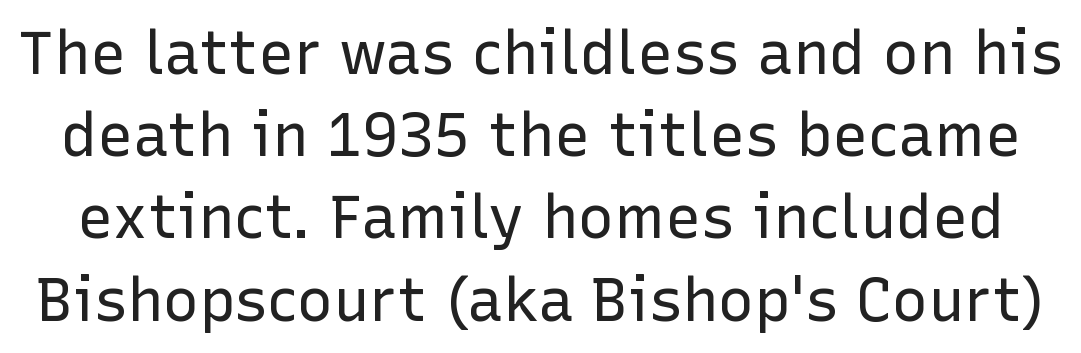
The image shows 60 px regular-weight sans-serif type, upright; set normal line spacing (1.37x), normal letter spacing, not underlined; low stroke contrast and a medium x-height.
